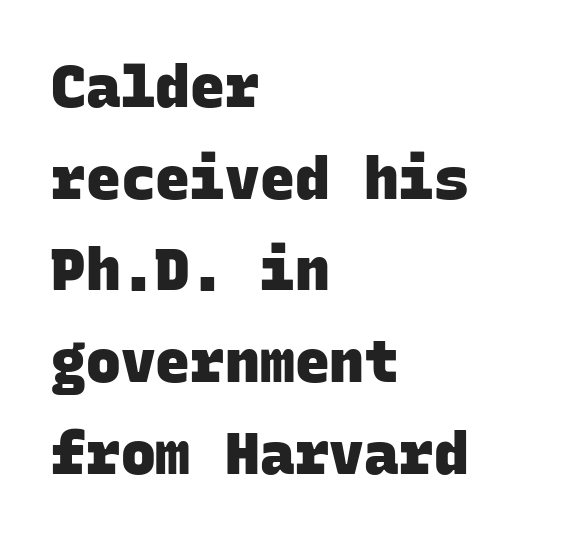
{"serif": "no", "bold": "yes", "weight": "heavy", "width": "normal", "stroke_contrast": "low", "x_height": "large", "monospaced": "yes", "underline": "no", "align": "left", "line_spacing": "normal", "line_spacing_ratio": 1.58, "letter_spacing": "normal", "letter_spacing_em": 0.0, "glyph_px": 58}
